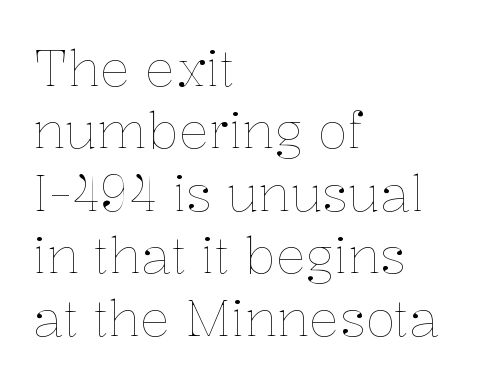
The image shows 50 px thin type, upright; set left-aligned, normal line spacing (1.25x), normal letter spacing, not underlined; low stroke contrast and a medium x-height.
